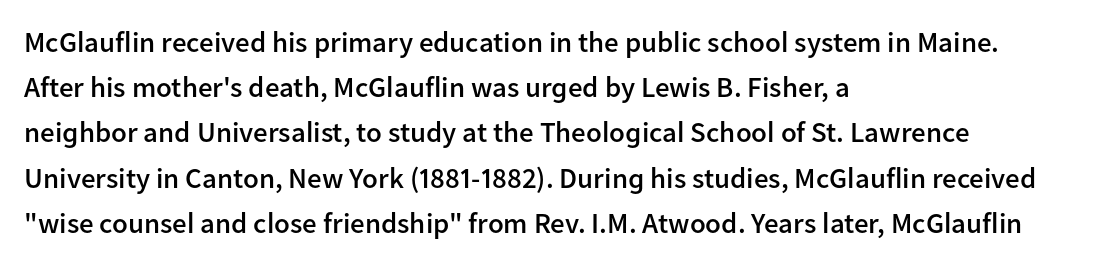
Q: Is the text bold? A: Semi-bold.
Q: Is the text italic (slanted)? A: No, it is upright.
Q: Is the typeface a serif or a sans-serif typeface? A: Sans-serif.
Q: Is the text underlined? A: No.
Q: How is the paragraph aligned? A: Left-aligned.
Q: Is the spacing between letters normal or unusually wide? A: Normal.
Q: Is the spacing between lines tight, normal or loose? A: Normal.
Q: Width (condensed, normal, or wide)? A: Normal.
Q: Stroke contrast? A: Low.
Q: x-height? A: Medium.
Q: Monospaced? A: No.
